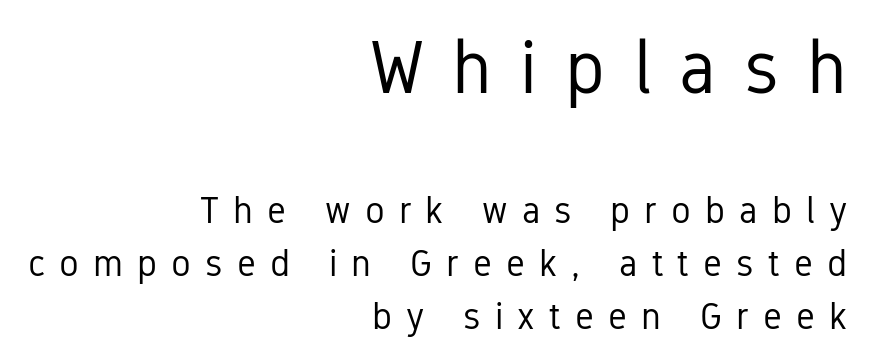
Serif or sans? Sans — the stroke terminals are bare. What's the leading like? Ordinary, nothing unusual. The composition opens big and finishes small. A typesetter would call this proportional, since set widths differ per character. Has an underline been added? It has not.
